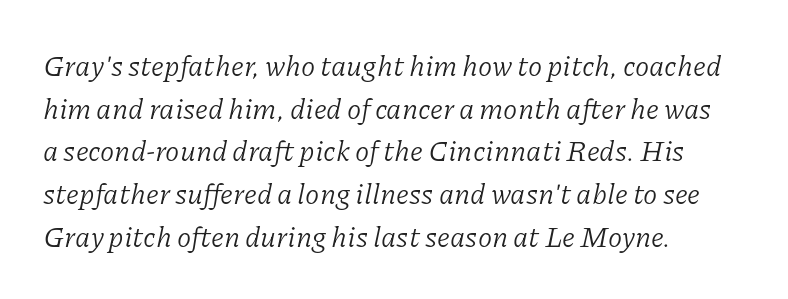
The type family on display is of the serif kind. The area under the type is left untouched. The face looks like a standard text weight, possibly lighter. The type is set solid horizontally, with unmodified tracking.
